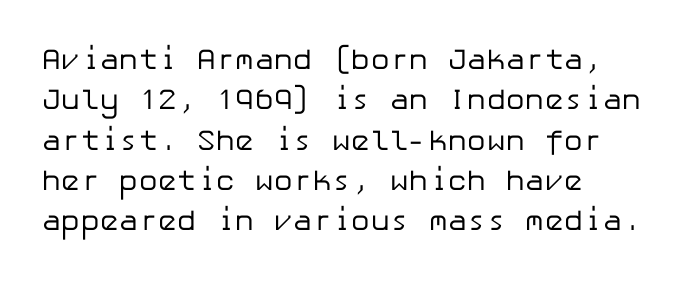
{"serif": "no", "italic": "no", "bold": "no", "weight": "regular", "width": "normal", "stroke_contrast": "low", "x_height": "medium", "underline": "no", "align": "left", "line_spacing": "normal", "line_spacing_ratio": 1.39, "letter_spacing": "normal", "letter_spacing_em": 0.0, "glyph_px": 29}
